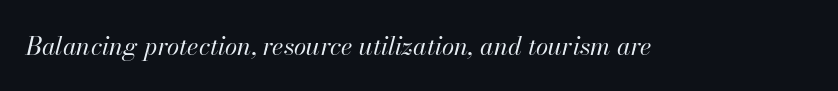
The cut favours lightness, reaching ordinary text weight at its darkest. No word sits above an underline. Notice how the stems are inclined rather than vertical — that's the hallmark of italics. Each word holds together tightly as a unit, with standard inter-letter gaps.
